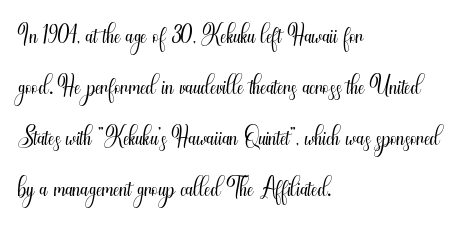
The image shows 37 px light, condensed sans-serif type; set left-aligned, normal line spacing (1.38x), normal letter spacing, not underlined; medium stroke contrast and a small x-height.
